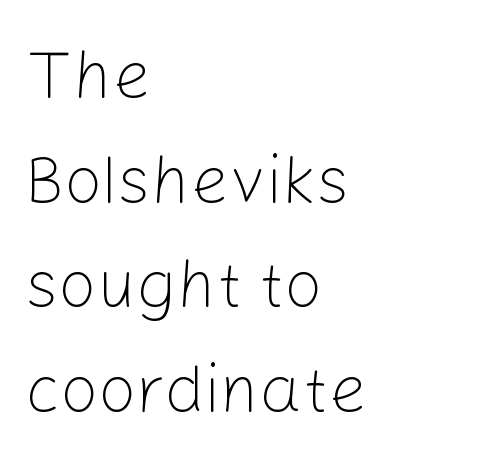
The image shows 67 px light sans-serif type, upright; set left-aligned, normal line spacing (1.56x), normal letter spacing, not underlined; low stroke contrast and a medium x-height.
